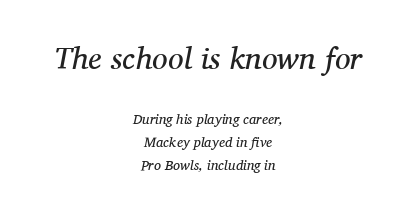
{"serif": "yes", "italic": "yes", "lean": "right", "slant_degrees": 11, "bold": "no", "weight": "regular", "width": "normal", "stroke_contrast": "medium", "x_height": "medium", "monospaced": "no", "underline": "no", "align": "center", "line_spacing": "normal", "line_spacing_ratio": 1.64, "letter_spacing": "normal", "letter_spacing_em": 0.0, "larger_block": "first", "size_ratio": 2.21, "glyph_px": 31}
